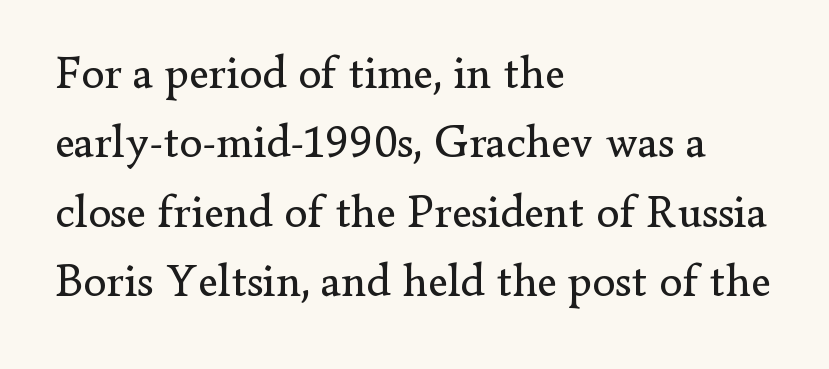
Q: Is the text bold? A: No.
Q: Is the text italic (slanted)? A: No, it is upright.
Q: Is the typeface a serif or a sans-serif typeface? A: Serif.
Q: Is the text underlined? A: No.
Q: How is the paragraph aligned? A: Left-aligned.
Q: Is the spacing between letters normal or unusually wide? A: Normal.
Q: Is the spacing between lines tight, normal or loose? A: Normal.
Q: Width (condensed, normal, or wide)? A: Normal.
Q: Stroke contrast? A: Low.
Q: x-height? A: Small.
Q: Monospaced? A: No.
